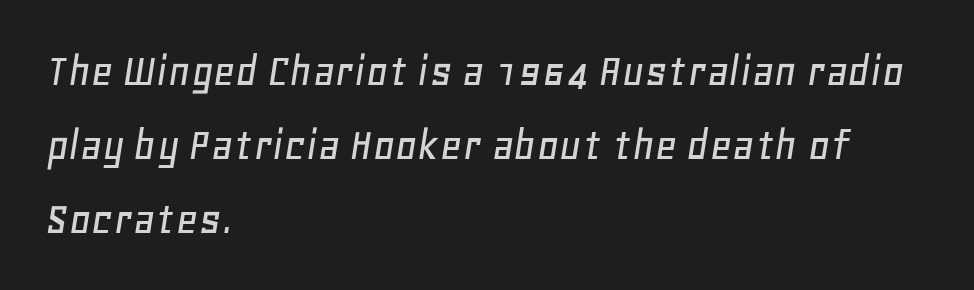
Looks like regular typesetting: each glyph gets only the width it needs. Clear beneath every line of the passage. The lines sit at an ordinary, default distance from one another. The tracking reads as untouched default to a designer's eye. In CSS terms this would be text-align: left.
